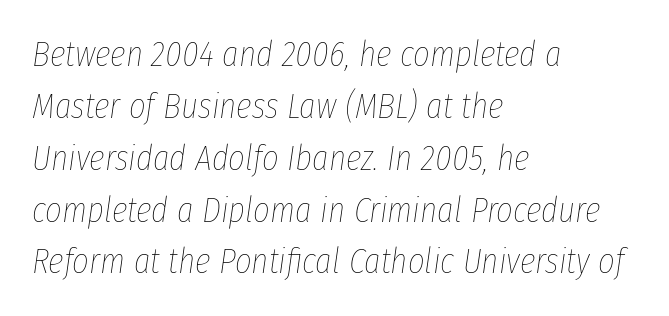
The face used here has a pronounced slope to its letters. The tracking reads as untouched default to a designer's eye. Line starts are locked; line ends wander. Quick note: underline off.
